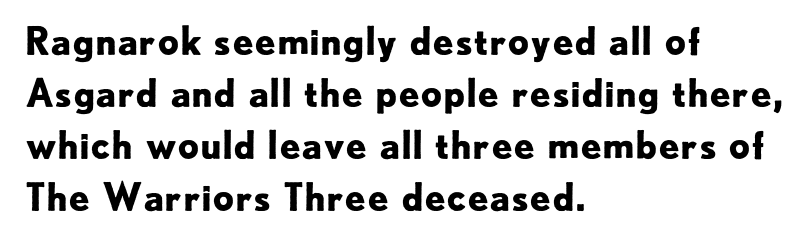
Summary of vertical rhythm: regular, with standard interline spacing. Quick note: not italic, upright. Heft: maximum for text — a bold. The paragraph shown leans on its left margin. Is the letter spacing exaggerated? No — it looks like the ordinary default. A typesetter would label this face a sans.
